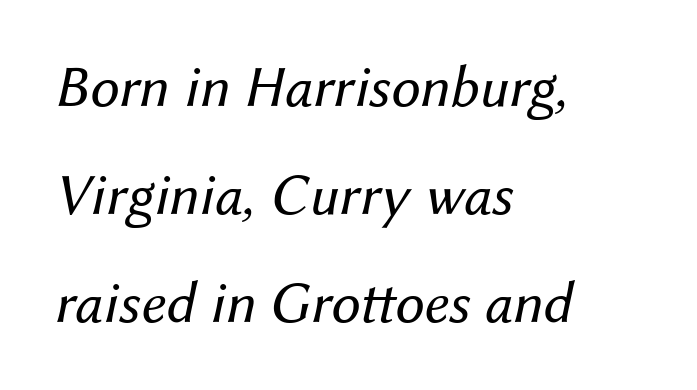
Quick note: underline off. Short and long lines alike share a common starting point at left. No extra tracking has been applied to these lines. No chunkiness to these letters — they're not bold. Is this a fixed-width face? No — the glyphs have proportional, varying widths. Observe the lean: these are italic letterforms.
